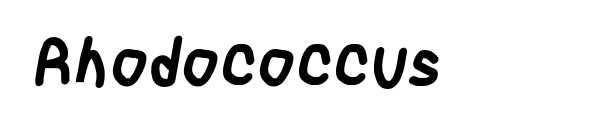
Q: Is the text bold? A: Yes.
Q: Is the typeface a serif or a sans-serif typeface? A: Sans-serif.
Q: Is the text underlined? A: No.
Q: Is the spacing between letters normal or unusually wide? A: Normal.
Q: Width (condensed, normal, or wide)? A: Condensed.
Q: Stroke contrast? A: Low.
Q: x-height? A: Large.
Q: Monospaced? A: No.
